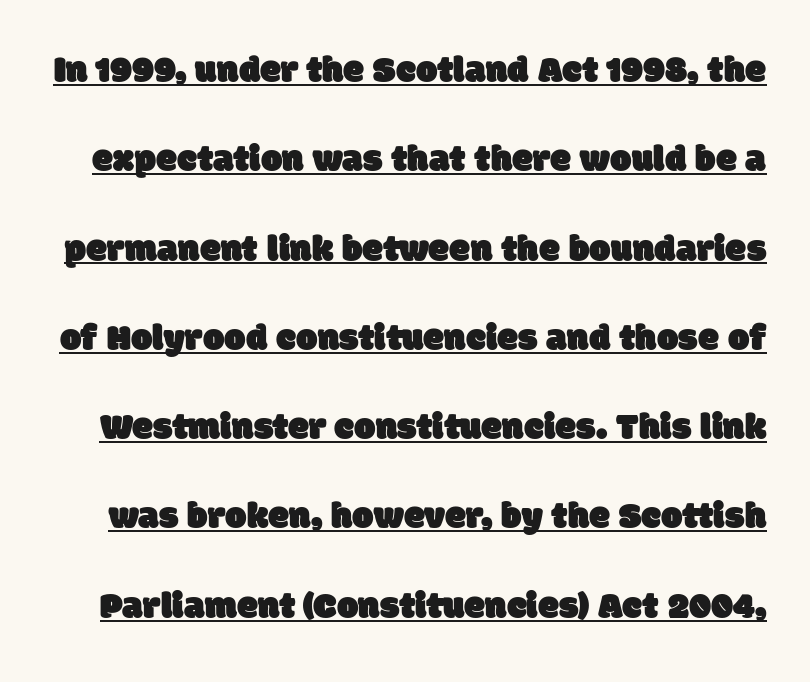
Q: Is the typeface a serif or a sans-serif typeface? A: Sans-serif.
Q: Is the text underlined? A: Yes.
Q: Is the spacing between letters normal or unusually wide? A: Normal.
Q: Is the spacing between lines tight, normal or loose? A: Loose.
Q: Width (condensed, normal, or wide)? A: Normal.
Q: Stroke contrast? A: Low.
Q: x-height? A: Large.
Q: Monospaced? A: No.
